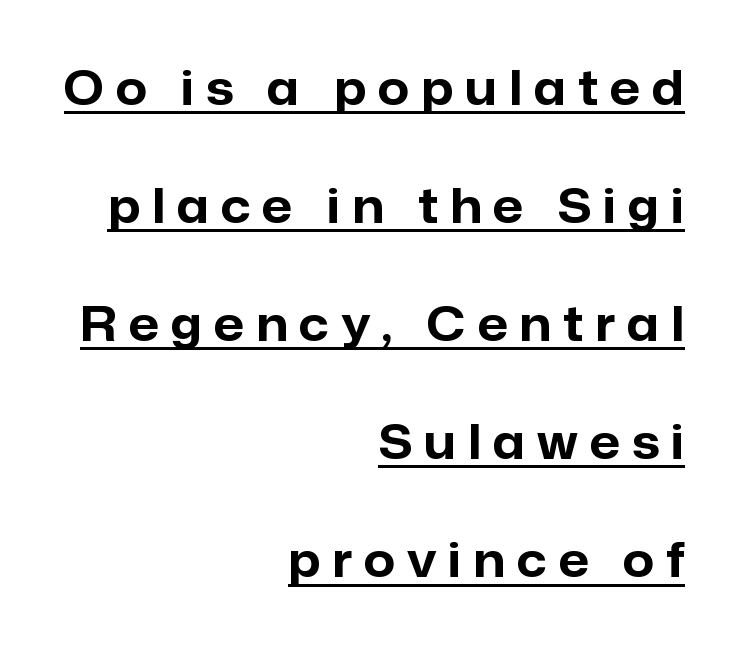
Q: Is the text bold? A: Yes.
Q: Is the text italic (slanted)? A: No, it is upright.
Q: Is the typeface a serif or a sans-serif typeface? A: Sans-serif.
Q: Is the text underlined? A: Yes.
Q: How is the paragraph aligned? A: Right-aligned.
Q: Is the spacing between letters normal or unusually wide? A: Unusually wide.
Q: Is the spacing between lines tight, normal or loose? A: Loose.
Q: Width (condensed, normal, or wide)? A: Normal.
Q: Stroke contrast? A: Low.
Q: x-height? A: Medium.
Q: Monospaced? A: No.
